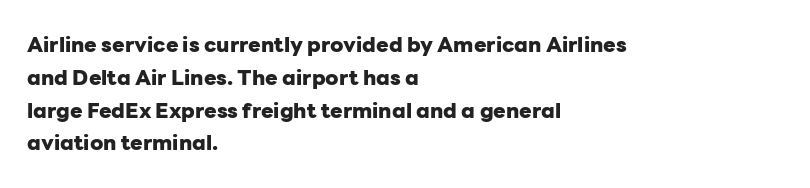
{"italic": "no", "bold": "yes", "underline": "no", "align": "left", "line_spacing": "normal", "line_spacing_ratio": 1.56, "letter_spacing": "normal", "letter_spacing_em": 0.0, "glyph_px": 21}
